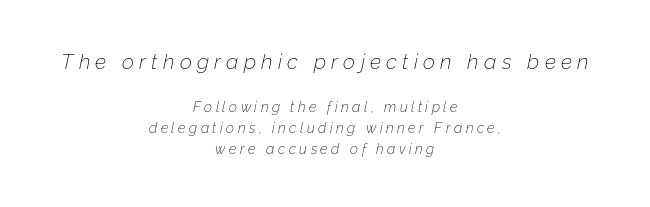
{"italic": "yes", "lean": "right", "slant_degrees": 12, "bold": "no", "underline": "no", "align": "center", "line_spacing": "normal", "line_spacing_ratio": 1.51, "letter_spacing": "wide", "letter_spacing_em": 0.25, "larger_block": "first", "size_ratio": 1.5, "glyph_px": 21}
